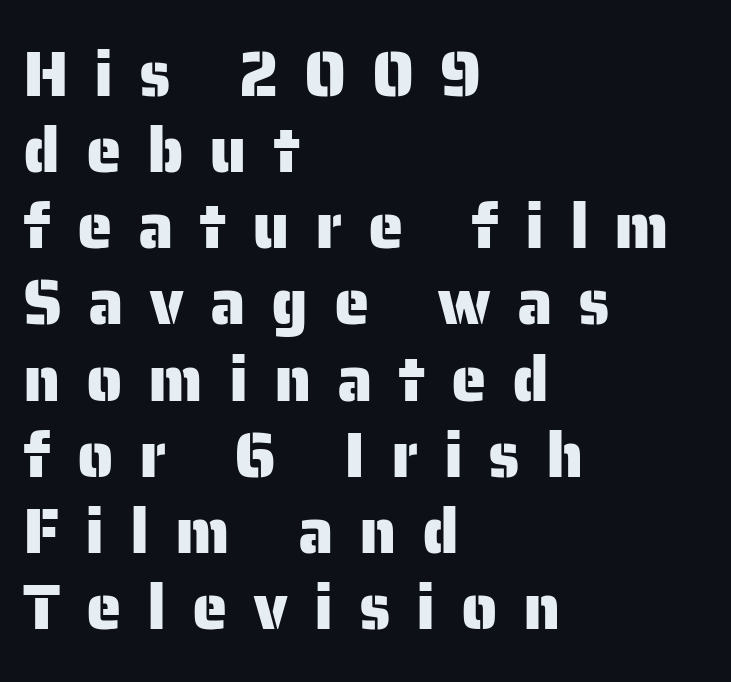
The image shows 64 px sans-serif type, upright; set left-aligned, line spacing 1.19x, unusually wide letter spacing (+0.4 em), not underlined; low stroke contrast and a medium x-height.
